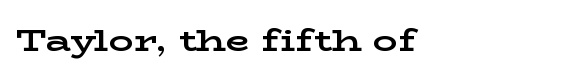
{"serif": "yes", "italic": "no", "bold": "yes", "weight": "bold", "width": "wide", "stroke_contrast": "low", "x_height": "medium", "monospaced": "no", "underline": "no", "align": "left", "letter_spacing": "normal", "letter_spacing_em": 0.0, "glyph_px": 31}
